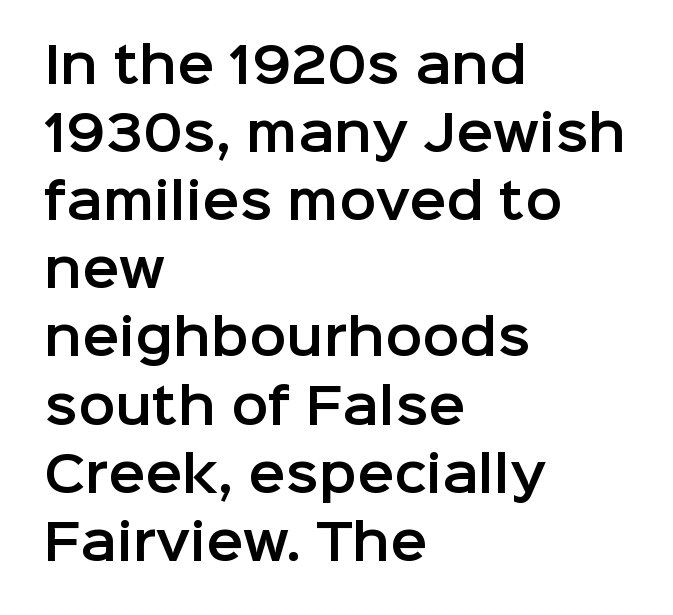
Which margin do the lines hug? The left one — the right edge is uneven. The face used here is proportionally spaced, like ordinary book or web type. You can tell from the bare stems that sans-serif type was used. Compared with typical body copy, the letter spacing here is the same.
